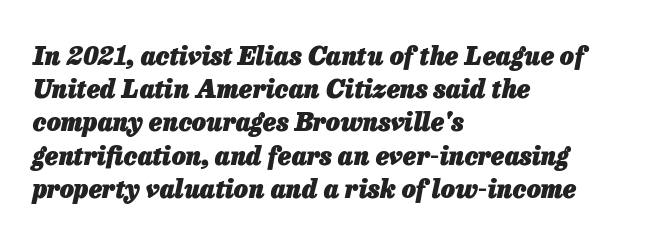
{"italic": "yes", "lean": "right", "slant_degrees": 13, "bold": "yes", "underline": "no", "align": "left", "line_spacing": "normal", "line_spacing_ratio": 1.33, "letter_spacing": "normal", "letter_spacing_em": 0.0, "glyph_px": 25}
